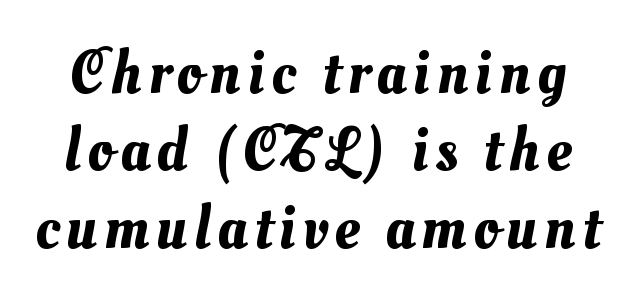
Q: Is the text underlined? A: No.
Q: Is the spacing between lines tight, normal or loose? A: Normal.
Q: Width (condensed, normal, or wide)? A: Normal.
Q: Stroke contrast? A: Medium.
Q: x-height? A: Small.
Q: Monospaced? A: No.
